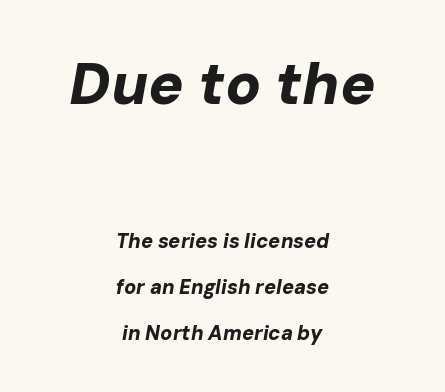
{"italic": "yes", "lean": "right", "slant_degrees": 10, "bold": "yes", "weight": "bold", "width": "normal", "stroke_contrast": "low", "x_height": "medium", "monospaced": "no", "underline": "no", "align": "center", "line_spacing": "loose", "line_spacing_ratio": 2.3, "letter_spacing": "normal", "letter_spacing_em": 0.0, "larger_block": "first", "size_ratio": 2.95, "glyph_px": 59}
